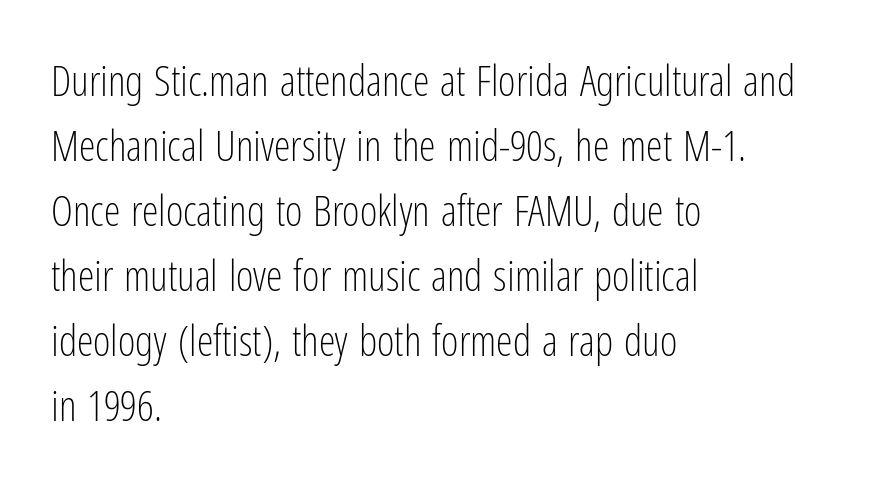
{"serif": "no", "italic": "no", "bold": "no", "weight": "light", "width": "condensed", "stroke_contrast": "low", "x_height": "medium", "monospaced": "no", "underline": "no", "align": "left", "line_spacing": "normal", "line_spacing_ratio": 1.55, "letter_spacing": "normal", "letter_spacing_em": 0.0, "glyph_px": 42}
